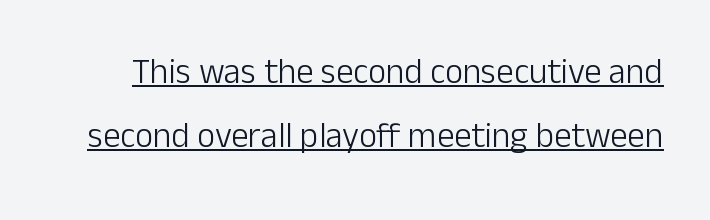
Q: Is the text bold? A: No.
Q: Is the text italic (slanted)? A: No, it is upright.
Q: Is the typeface a serif or a sans-serif typeface? A: Sans-serif.
Q: Is the text underlined? A: Yes.
Q: Is the spacing between letters normal or unusually wide? A: Normal.
Q: Width (condensed, normal, or wide)? A: Normal.
Q: Stroke contrast? A: Low.
Q: x-height? A: Medium.
Q: Monospaced? A: No.
